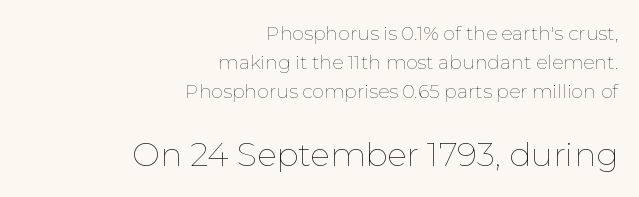
The image shows 33 px thin type, upright; set right-aligned, normal line spacing (1.52x), normal letter spacing, not underlined; the second (bottom) block is 1.74x larger; low stroke contrast and a medium x-height.
